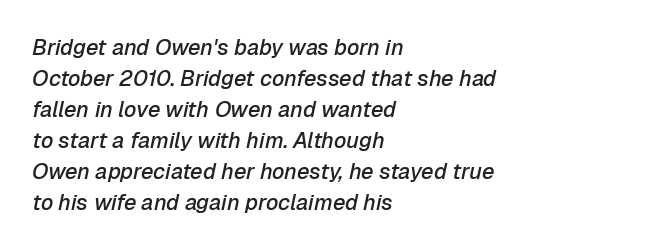
{"italic": "yes", "lean": "right", "slant_degrees": 12, "bold": "semi", "underline": "no", "align": "left", "line_spacing": "normal", "line_spacing_ratio": 1.41, "letter_spacing": "normal", "letter_spacing_em": 0.0, "glyph_px": 22}
